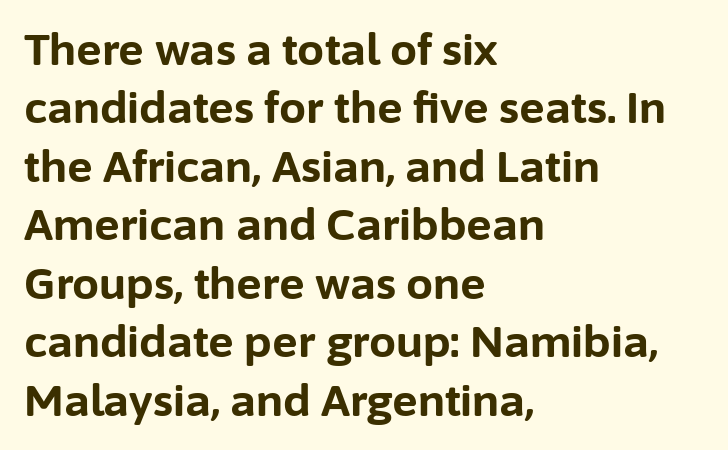
The image shows 43 px bold sans-serif type, upright; set left-aligned, normal line spacing (1.36x), normal letter spacing, not underlined; low stroke contrast and a medium x-height.
